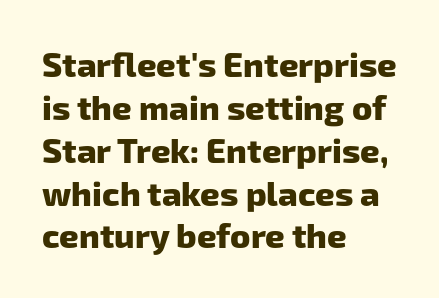
Q: Is the text bold? A: Yes.
Q: Is the typeface a serif or a sans-serif typeface? A: Sans-serif.
Q: Is the text underlined? A: No.
Q: How is the paragraph aligned? A: Left-aligned.
Q: Is the spacing between letters normal or unusually wide? A: Normal.
Q: Is the spacing between lines tight, normal or loose? A: Normal.
Q: Width (condensed, normal, or wide)? A: Normal.
Q: Stroke contrast? A: Low.
Q: x-height? A: Medium.
Q: Monospaced? A: No.
